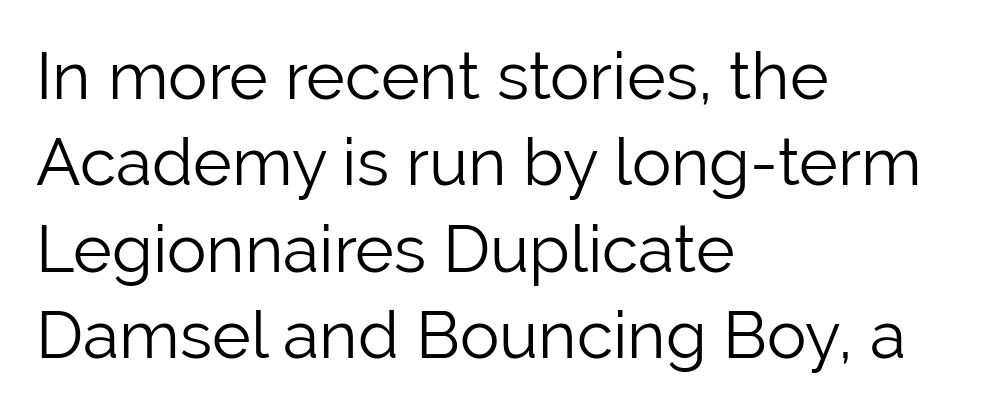
The image shows 66 px light sans-serif type, upright; set left-aligned, normal line spacing (1.31x), normal letter spacing, not underlined; low stroke contrast and a medium x-height.
